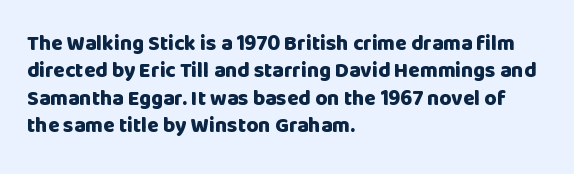
The image shows 21 px bold type, upright; set left-aligned, normal line spacing (1.3x), normal letter spacing, not underlined.
